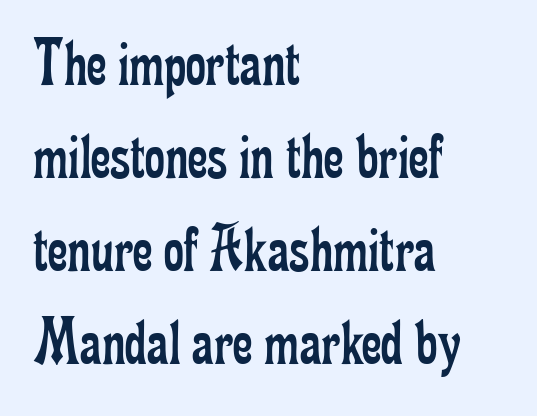
{"serif": "yes", "italic": "no", "bold": "no", "weight": "regular", "width": "condensed", "stroke_contrast": "low", "x_height": "small", "monospaced": "no", "underline": "no", "align": "left", "line_spacing": "normal", "line_spacing_ratio": 1.35, "letter_spacing": "normal", "letter_spacing_em": 0.0, "glyph_px": 69}
